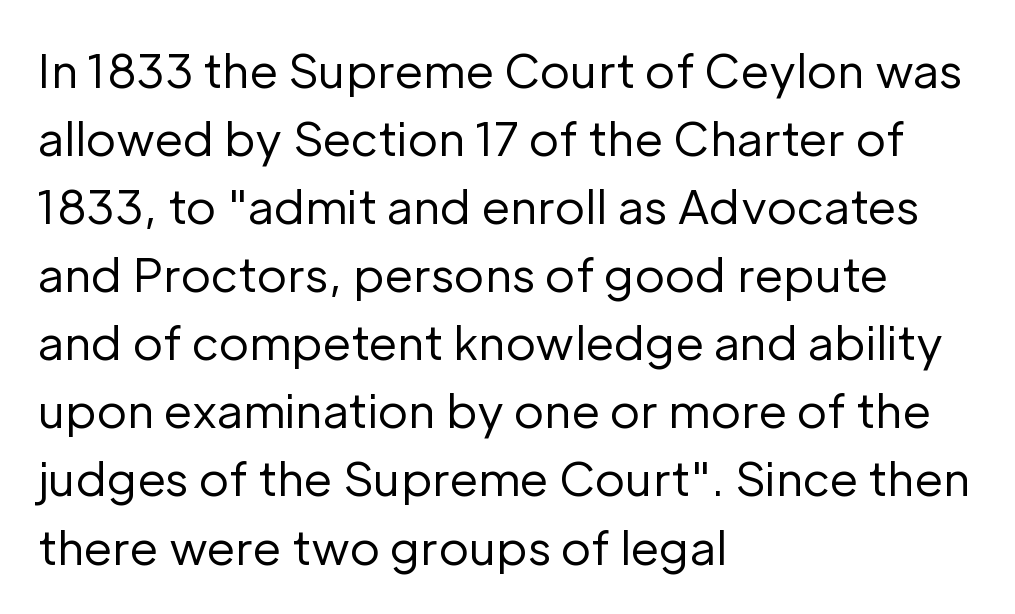
{"serif": "no", "italic": "no", "bold": "no", "weight": "regular", "width": "normal", "stroke_contrast": "low", "x_height": "medium", "monospaced": "no", "underline": "no", "align": "left", "line_spacing": "normal", "line_spacing_ratio": 1.48, "letter_spacing": "normal", "letter_spacing_em": 0.0, "glyph_px": 46}
